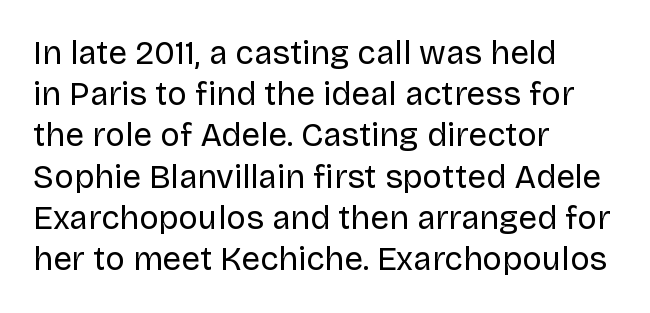
{"serif": "no", "italic": "no", "bold": "no", "weight": "regular", "width": "normal", "stroke_contrast": "low", "x_height": "large", "monospaced": "no", "underline": "no", "align": "left", "line_spacing": "normal", "line_spacing_ratio": 1.25, "letter_spacing": "normal", "letter_spacing_em": 0.0, "glyph_px": 33}
